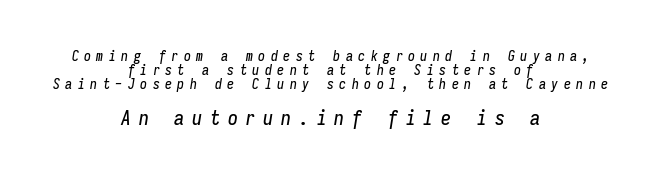
{"italic": "yes", "lean": "right", "slant_degrees": 9, "underline": "no", "align": "center", "line_spacing": "tight", "line_spacing_ratio": 1.0, "letter_spacing": "wide", "letter_spacing_em": 0.39, "larger_block": "second", "size_ratio": 1.43, "glyph_px": 20}
